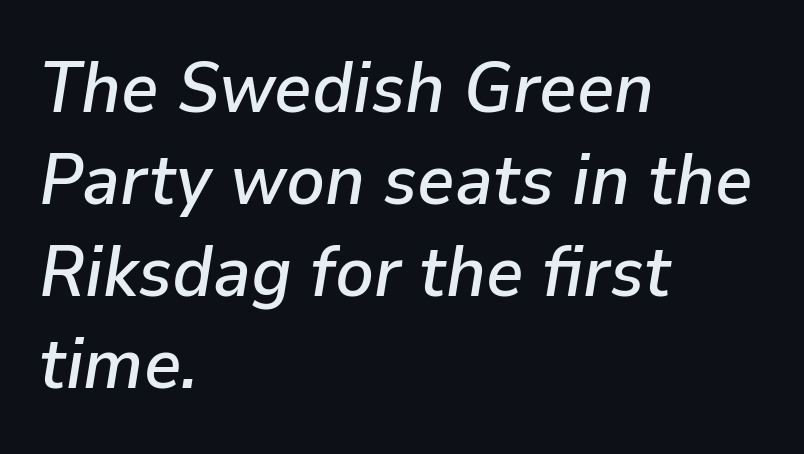
{"italic": "yes", "lean": "right", "slant_degrees": 9, "width": "normal", "stroke_contrast": "low", "x_height": "medium", "monospaced": "no", "underline": "no", "align": "left", "line_spacing": "normal", "line_spacing_ratio": 1.28, "letter_spacing": "normal", "letter_spacing_em": 0.0, "glyph_px": 72}
